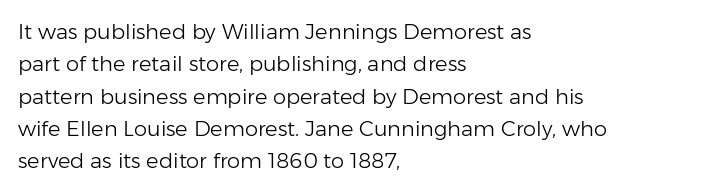
{"italic": "no", "bold": "no", "underline": "no", "align": "left", "line_spacing": "normal", "line_spacing_ratio": 1.54, "letter_spacing": "normal", "letter_spacing_em": 0.0, "glyph_px": 21}
